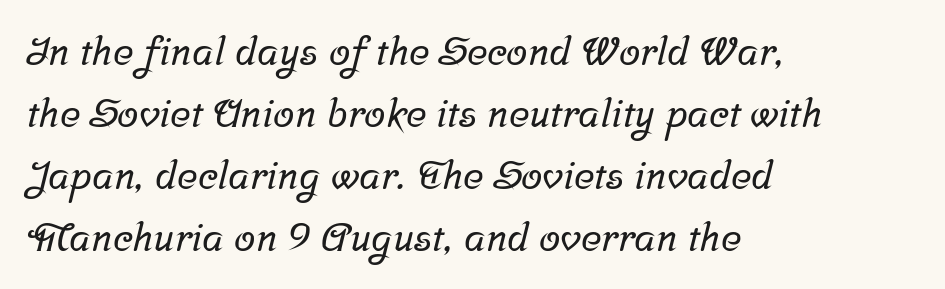
Q: Is the text underlined? A: No.
Q: How is the paragraph aligned? A: Left-aligned.
Q: Is the spacing between letters normal or unusually wide? A: Normal.
Q: Is the spacing between lines tight, normal or loose? A: Normal.
Q: Width (condensed, normal, or wide)? A: Normal.
Q: Stroke contrast? A: Low.
Q: x-height? A: Medium.
Q: Monospaced? A: No.
